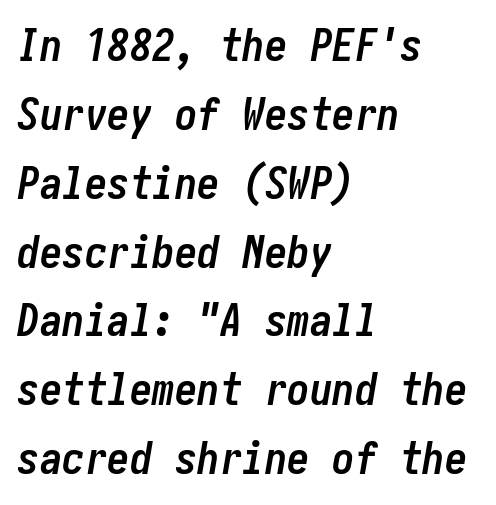
The passage is arranged the way most books set body copy — flush left. Does the leading feel generous? No, just average. The axis of the letterforms is tilted away from vertical. Glyph-to-glyph distance matches everyday printed text.
